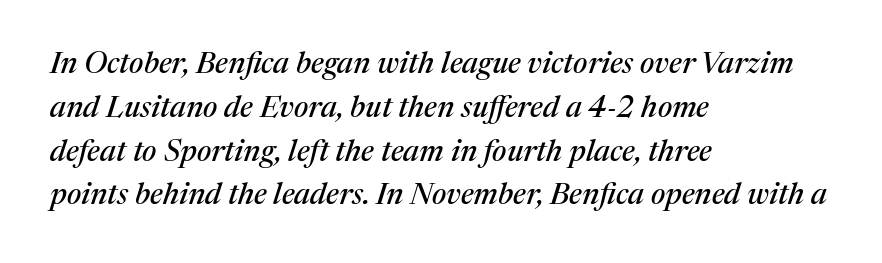
{"serif": "yes", "italic": "yes", "lean": "right", "slant_degrees": 17, "width": "normal", "stroke_contrast": "medium", "x_height": "medium", "monospaced": "no", "underline": "no", "align": "left", "line_spacing": "normal", "line_spacing_ratio": 1.46, "letter_spacing": "normal", "letter_spacing_em": 0.0, "glyph_px": 30}
